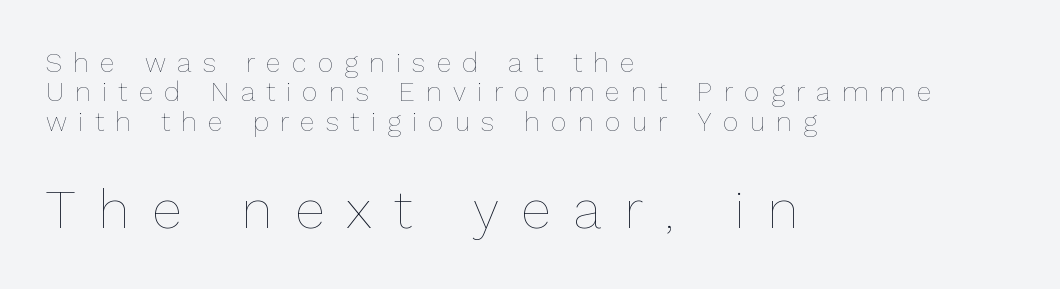
The image shows 54 px thin type, upright; set left-aligned, tight line spacing (1.09x), unusually wide letter spacing (+0.42 em), not underlined; the second (bottom) block is 2.0x larger; low stroke contrast and a medium x-height.
